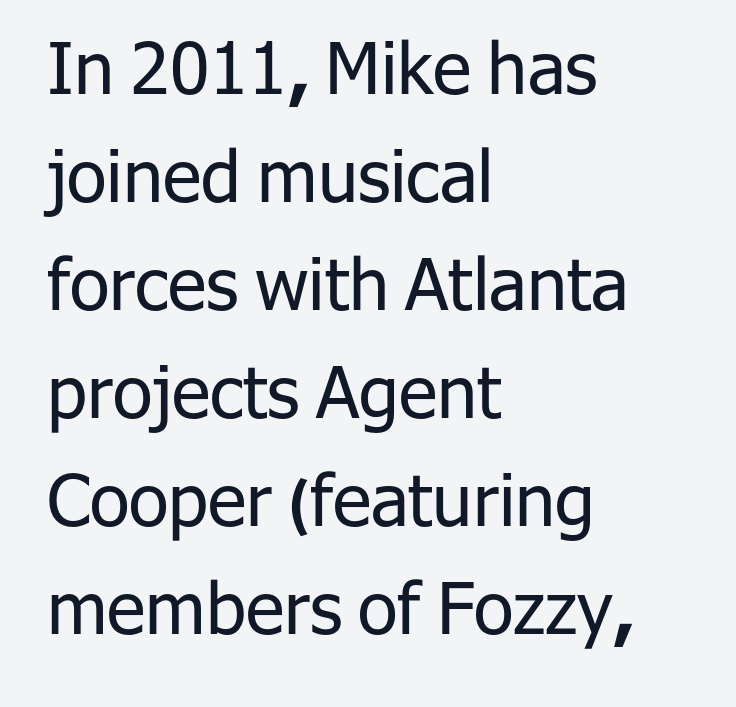
Regarding leading, the lines here are spaced in the standard way. The face looks like a standard text weight, possibly lighter. The designer went with a sans here, leaving each stem footless. Horizontally, the lines are justified to the leading edge only.
